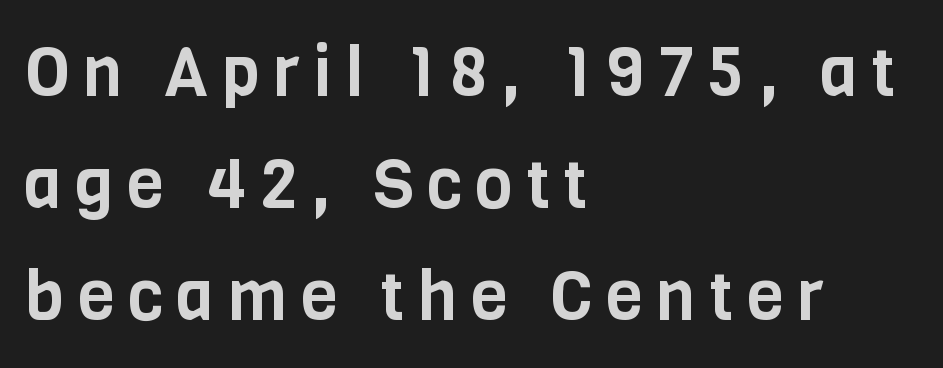
{"serif": "no", "italic": "no", "width": "condensed", "stroke_contrast": "low", "x_height": "large", "monospaced": "no", "underline": "no", "align": "left", "line_spacing": "normal", "line_spacing_ratio": 1.62, "glyph_px": 69}
